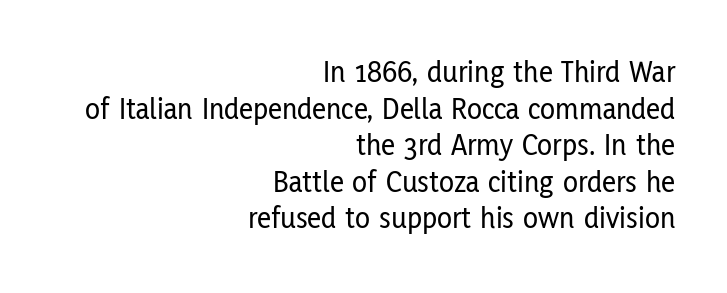
{"serif": "no", "italic": "no", "width": "condensed", "stroke_contrast": "low", "x_height": "medium", "monospaced": "no", "underline": "no", "align": "right", "line_spacing_ratio": 1.18, "letter_spacing": "normal", "letter_spacing_em": 0.0, "glyph_px": 31}
